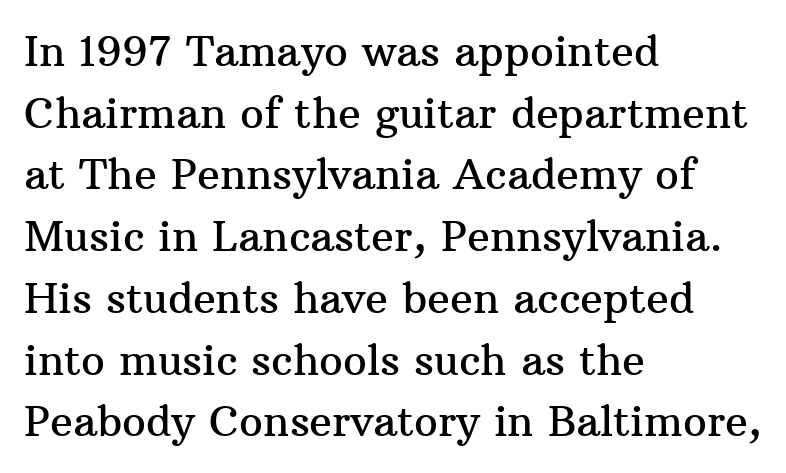
Q: Is the text italic (slanted)? A: No, it is upright.
Q: Is the typeface a serif or a sans-serif typeface? A: Serif.
Q: Is the text underlined? A: No.
Q: How is the paragraph aligned? A: Left-aligned.
Q: Is the spacing between letters normal or unusually wide? A: Normal.
Q: Is the spacing between lines tight, normal or loose? A: Normal.
Q: Width (condensed, normal, or wide)? A: Normal.
Q: Stroke contrast? A: Medium.
Q: x-height? A: Medium.
Q: Monospaced? A: No.
